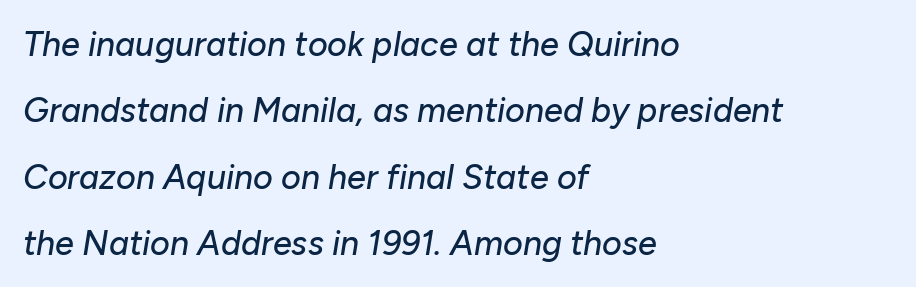
Q: Is the text italic (slanted)? A: Yes, it leans right by about 10 degrees.
Q: Is the text underlined? A: No.
Q: How is the paragraph aligned? A: Left-aligned.
Q: Is the spacing between letters normal or unusually wide? A: Normal.
Q: Is the spacing between lines tight, normal or loose? A: Loose.
Q: Width (condensed, normal, or wide)? A: Normal.
Q: Stroke contrast? A: Low.
Q: x-height? A: Medium.
Q: Monospaced? A: No.
